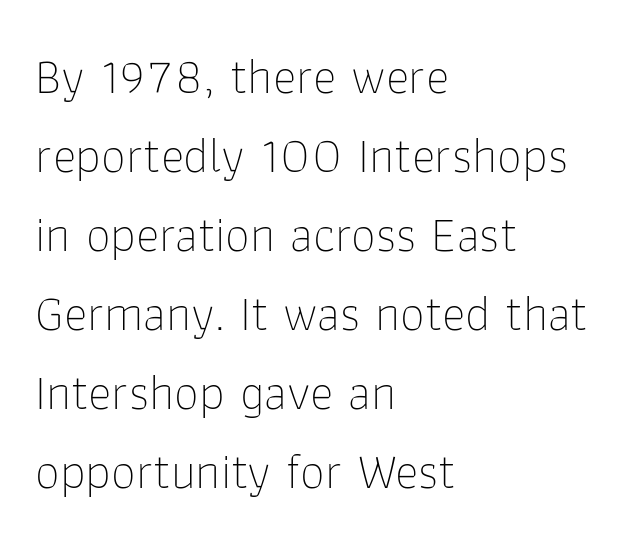
{"serif": "no", "italic": "no", "bold": "no", "weight": "thin", "width": "normal", "stroke_contrast": "low", "x_height": "medium", "monospaced": "no", "underline": "no", "align": "left", "line_spacing": "normal", "line_spacing_ratio": 1.58, "letter_spacing": "normal", "letter_spacing_em": 0.0, "glyph_px": 50}
